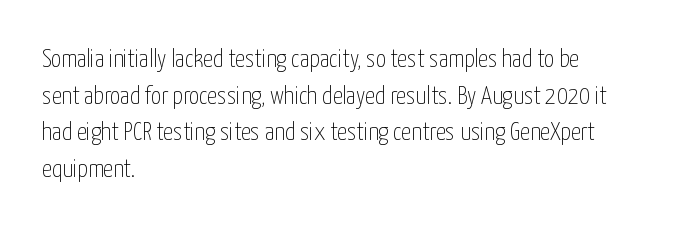
{"italic": "no", "bold": "no", "underline": "no", "align": "left", "line_spacing": "normal", "line_spacing_ratio": 1.47, "letter_spacing": "normal", "letter_spacing_em": 0.0, "glyph_px": 25}
